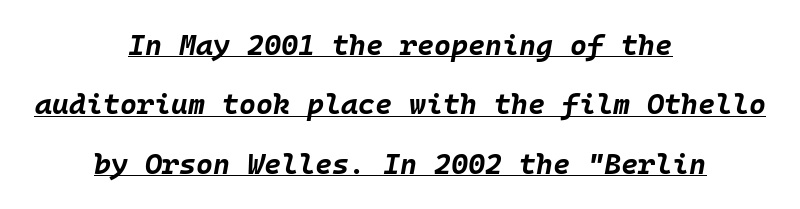
Q: Is the text bold? A: Yes.
Q: Is the text italic (slanted)? A: Yes, it leans right by about 10 degrees.
Q: Is the text underlined? A: Yes.
Q: How is the paragraph aligned? A: Centered.
Q: Is the spacing between letters normal or unusually wide? A: Normal.
Q: Is the spacing between lines tight, normal or loose? A: Loose.
Q: Width (condensed, normal, or wide)? A: Normal.
Q: Stroke contrast? A: Low.
Q: x-height? A: Large.
Q: Monospaced? A: Yes.
